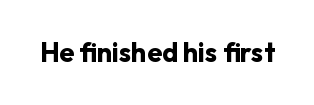
Q: Is the text bold? A: Yes.
Q: Is the text italic (slanted)? A: No, it is upright.
Q: Is the text underlined? A: No.
Q: Is the spacing between letters normal or unusually wide? A: Normal.
